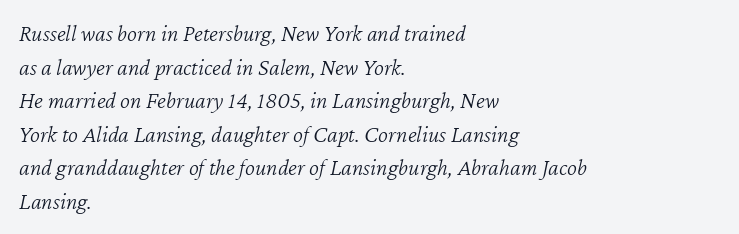
{"italic": "yes", "lean": "right", "slant_degrees": 12, "bold": "no", "underline": "no", "align": "left", "line_spacing": "normal", "line_spacing_ratio": 1.4, "letter_spacing": "normal", "letter_spacing_em": 0.0, "glyph_px": 24}
